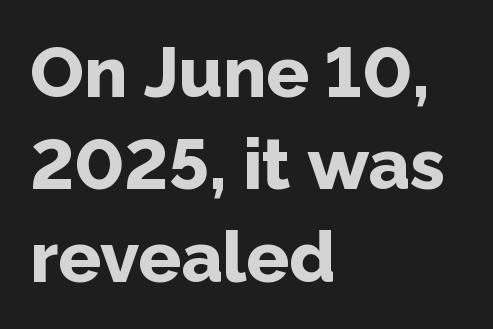
{"serif": "no", "italic": "no", "bold": "yes", "weight": "bold", "width": "normal", "stroke_contrast": "low", "x_height": "medium", "monospaced": "no", "underline": "no", "align": "left", "line_spacing": "normal", "line_spacing_ratio": 1.3, "letter_spacing": "normal", "letter_spacing_em": 0.0, "glyph_px": 71}
